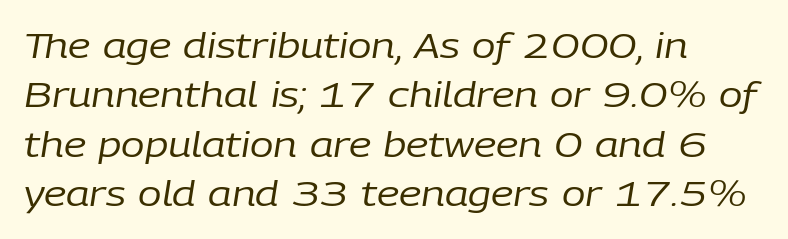
The image shows 35 px regular-weight type, italic (leaning right); set left-aligned, normal line spacing (1.41x), normal letter spacing, not underlined; low stroke contrast and a medium x-height.
